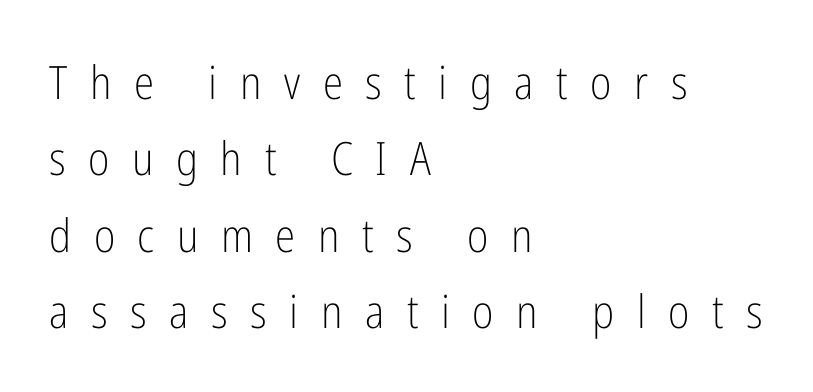
Each letter keeps its own natural width here, so spacing adapts to shape. Decoration check: the copy has no underline. Do the letters lean? They stand straight. Nothing heavy about these letters — not bold at all.
